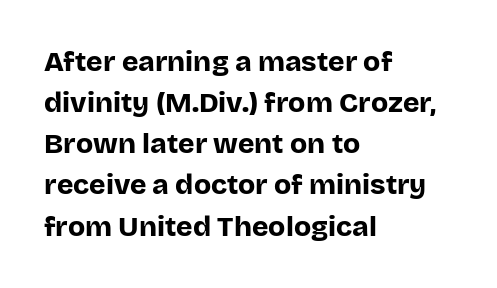
The image shows 28 px bold sans-serif type, upright; set left-aligned, normal line spacing (1.47x), normal letter spacing, not underlined; low stroke contrast and a large x-height.
